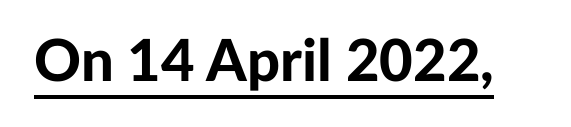
Q: Is the text bold? A: Yes.
Q: Is the text italic (slanted)? A: No, it is upright.
Q: Is the typeface a serif or a sans-serif typeface? A: Sans-serif.
Q: Is the text underlined? A: Yes.
Q: Is the spacing between letters normal or unusually wide? A: Normal.
Q: Width (condensed, normal, or wide)? A: Normal.
Q: Stroke contrast? A: Low.
Q: x-height? A: Medium.
Q: Monospaced? A: No.
